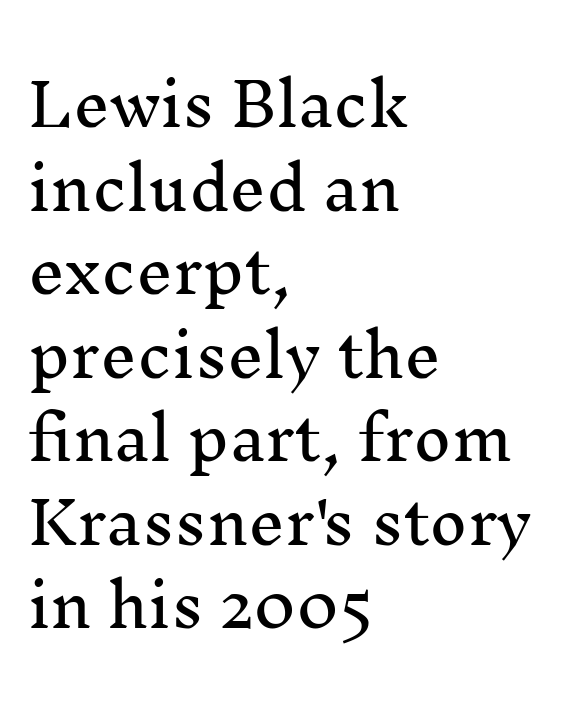
Horizontal bands of white between lines are of average thickness. A clean baseline with only descenders dipping below it. Tracking here is standard; glyphs follow each other at the usual distance. Is this a fixed-width face? No — the glyphs have proportional, varying widths.
